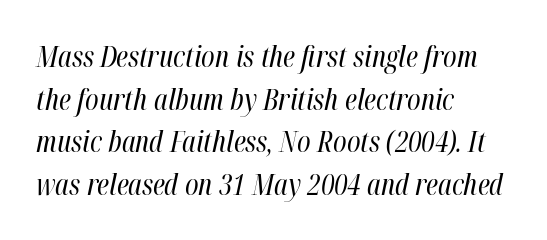
{"italic": "yes", "lean": "right", "slant_degrees": 12, "bold": "no", "weight": "regular", "width": "condensed", "stroke_contrast": "high", "x_height": "medium", "monospaced": "no", "underline": "no", "align": "left", "line_spacing": "normal", "line_spacing_ratio": 1.47, "letter_spacing": "normal", "letter_spacing_em": 0.0, "glyph_px": 29}
